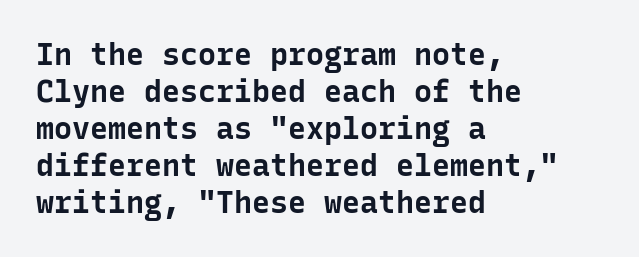
The image shows 30 px bold sans-serif type, upright, monospaced; set left-aligned, line spacing 1.23x, normal letter spacing, not underlined; low stroke contrast and a medium x-height.
